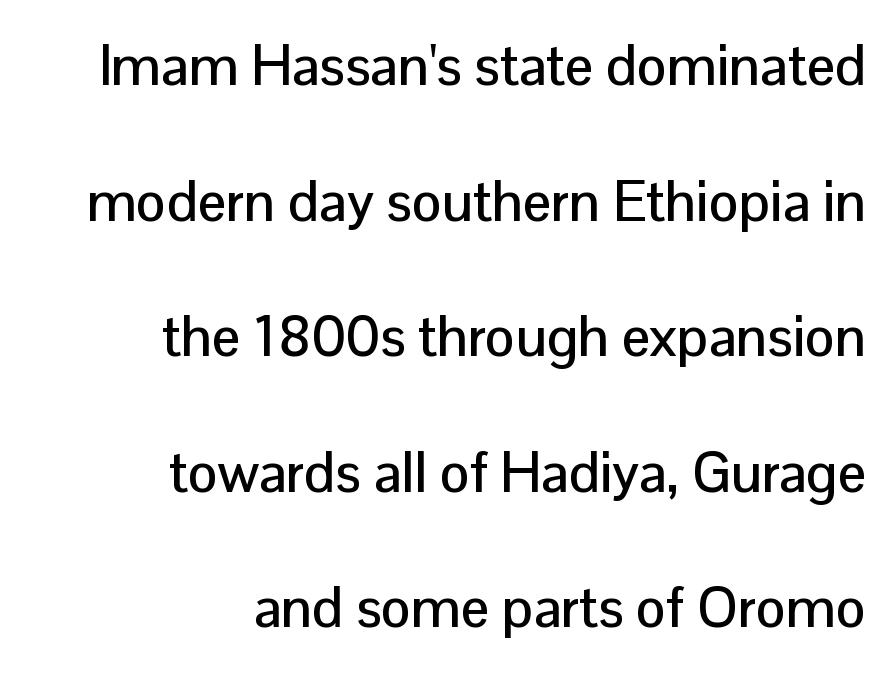
Q: Is the text italic (slanted)? A: No, it is upright.
Q: Is the typeface a serif or a sans-serif typeface? A: Sans-serif.
Q: Is the text underlined? A: No.
Q: How is the paragraph aligned? A: Right-aligned.
Q: Is the spacing between letters normal or unusually wide? A: Normal.
Q: Is the spacing between lines tight, normal or loose? A: Loose.
Q: Width (condensed, normal, or wide)? A: Normal.
Q: Stroke contrast? A: Low.
Q: x-height? A: Medium.
Q: Monospaced? A: No.
